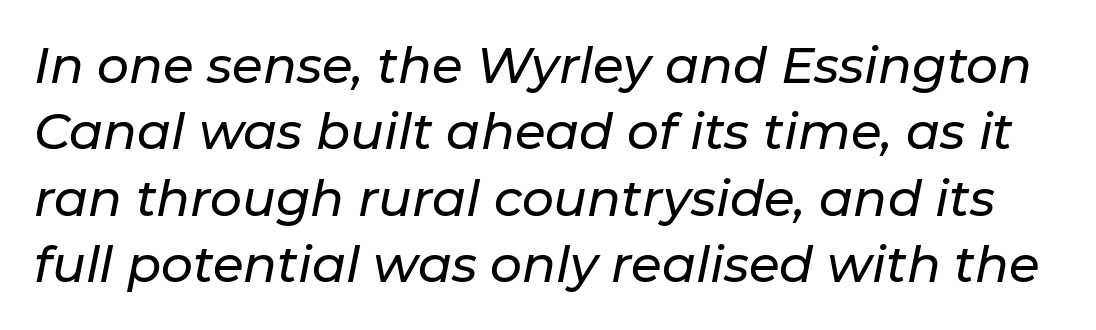
{"italic": "yes", "lean": "right", "slant_degrees": 11, "width": "normal", "stroke_contrast": "low", "x_height": "medium", "monospaced": "no", "underline": "no", "line_spacing": "normal", "line_spacing_ratio": 1.33, "letter_spacing": "normal", "letter_spacing_em": 0.0, "glyph_px": 50}
